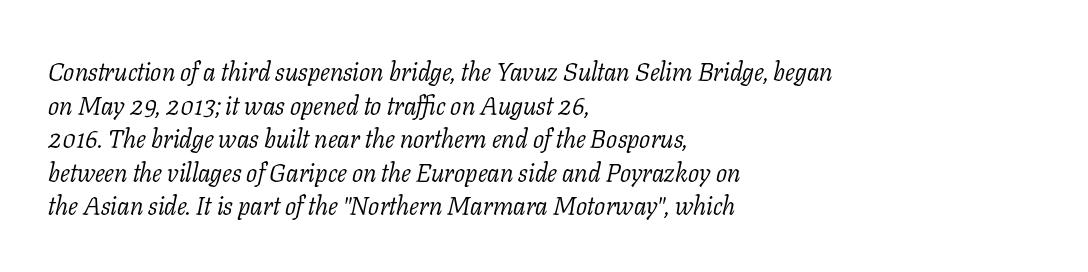
The image shows 26 px text type, italic (leaning right); set left-aligned, normal line spacing (1.29x), normal letter spacing, not underlined.
